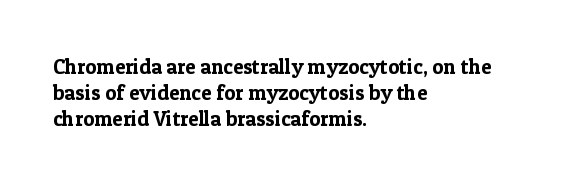
A typesetter would call this leading conventional body-copy spacing. Upright lettering throughout. This rendering uses left alignment, leaving the right contour irregular. The letterforms sit shoulder to shoulder at normal distance. Decoration check: the copy has no underline.
